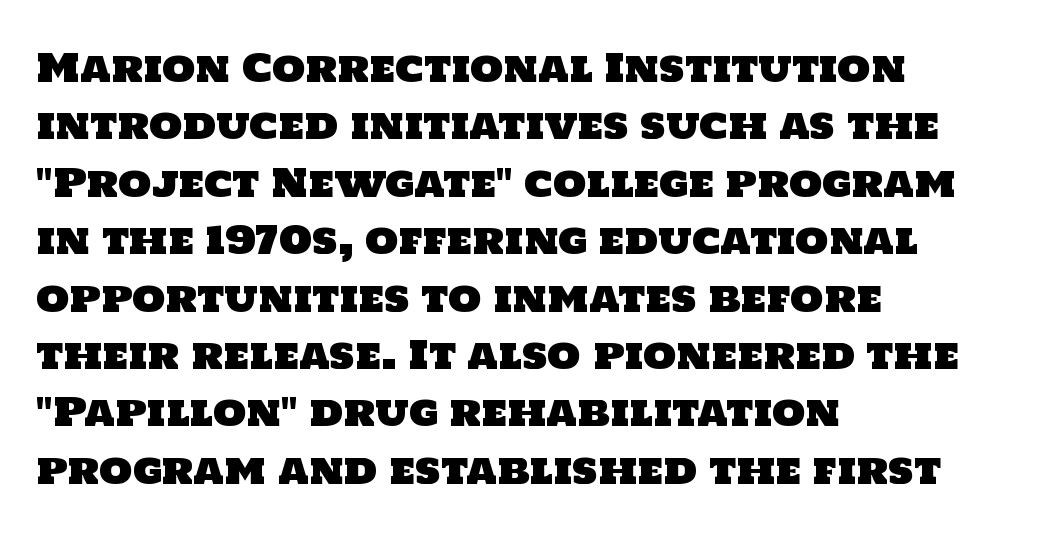
Is the letter spacing exaggerated? No — it looks like the ordinary default. The vertical gap from one line to the next is medium. The designer went with a sans here, leaving each stem footless. Horizontally, the lines are justified to the leading edge only.
